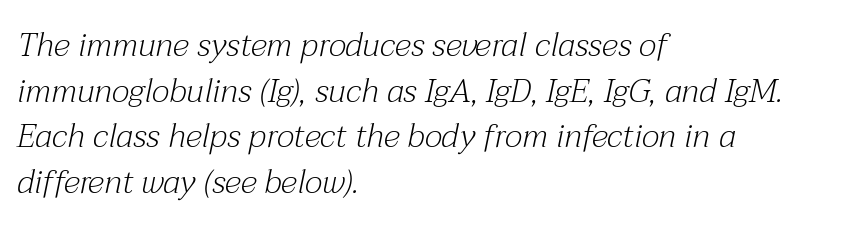
Q: Is the text bold? A: No.
Q: Is the text italic (slanted)? A: Yes, it leans right by about 12 degrees.
Q: Is the typeface a serif or a sans-serif typeface? A: Serif.
Q: Is the text underlined? A: No.
Q: How is the paragraph aligned? A: Left-aligned.
Q: Is the spacing between letters normal or unusually wide? A: Normal.
Q: Is the spacing between lines tight, normal or loose? A: Normal.
Q: Width (condensed, normal, or wide)? A: Normal.
Q: Stroke contrast? A: Medium.
Q: x-height? A: Medium.
Q: Monospaced? A: No.
